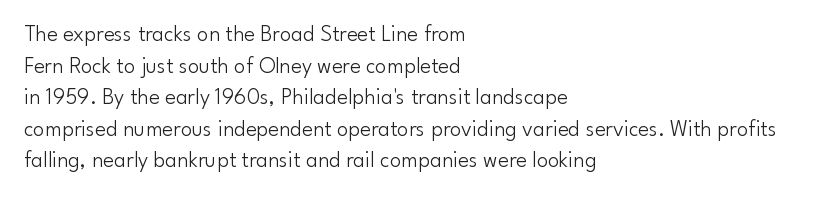
{"italic": "no", "bold": "no", "underline": "no", "align": "left", "line_spacing": "normal", "line_spacing_ratio": 1.37, "letter_spacing": "normal", "letter_spacing_em": 0.0, "glyph_px": 23}
